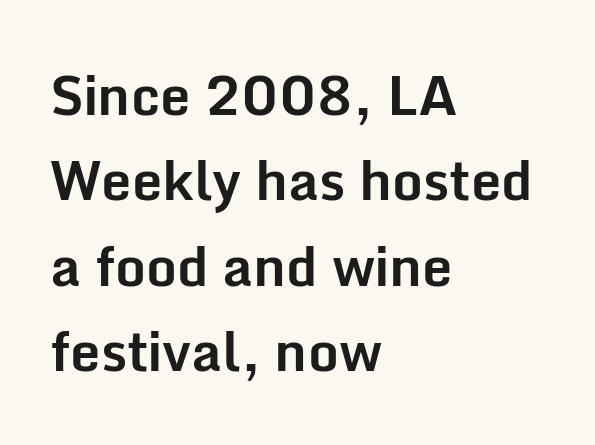
Q: Is the text bold? A: Yes.
Q: Is the text italic (slanted)? A: No, it is upright.
Q: Is the typeface a serif or a sans-serif typeface? A: Sans-serif.
Q: Is the text underlined? A: No.
Q: How is the paragraph aligned? A: Left-aligned.
Q: Is the spacing between letters normal or unusually wide? A: Normal.
Q: Is the spacing between lines tight, normal or loose? A: Normal.
Q: Width (condensed, normal, or wide)? A: Normal.
Q: Stroke contrast? A: Low.
Q: x-height? A: Medium.
Q: Monospaced? A: No.
